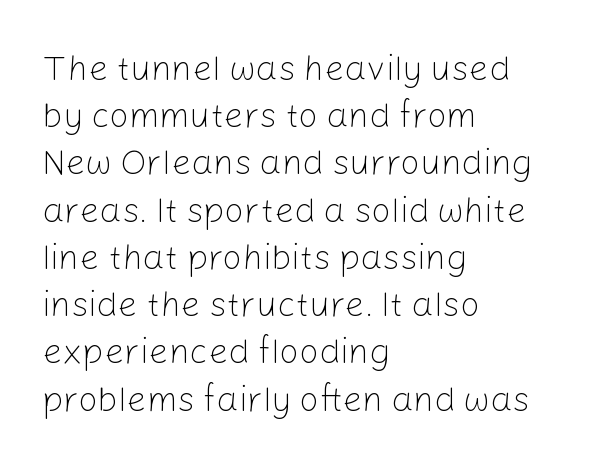
{"serif": "no", "italic": "no", "bold": "no", "weight": "light", "width": "normal", "stroke_contrast": "low", "x_height": "medium", "monospaced": "no", "underline": "no", "align": "left", "line_spacing": "normal", "line_spacing_ratio": 1.35, "letter_spacing": "normal", "letter_spacing_em": 0.0, "glyph_px": 35}
